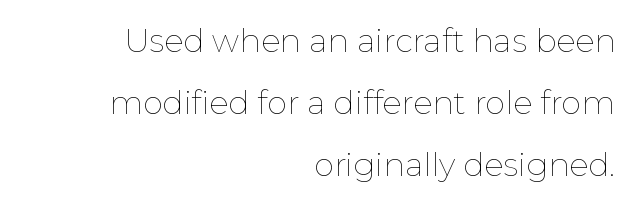
Tracking value appears to be zero — textbook default spacing. Loosely led — the rows are spread out. Bare-footed words on every line. Ascenders rise straight up at ninety degrees.
